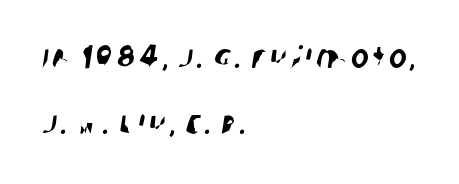
The image shows 33 px condensed sans-serif type; set left-aligned, loose line spacing (2.0x), not underlined; low stroke contrast and a large x-height.
